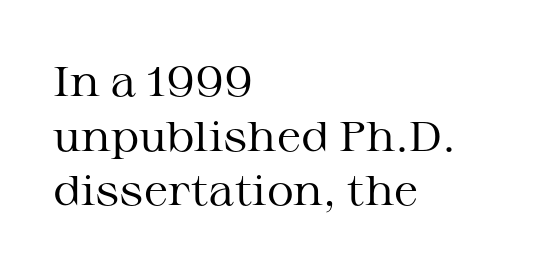
Every character sits straight up, as roman type does. The passage shown is typed in a proportional face where columns would drift. Look at the bottom of the vertical strokes: they flare into serifs here. Letters have the restrained weight of plain body copy at most. Nobody drew a line under any word here. These lines sit exactly where default settings would place them.
